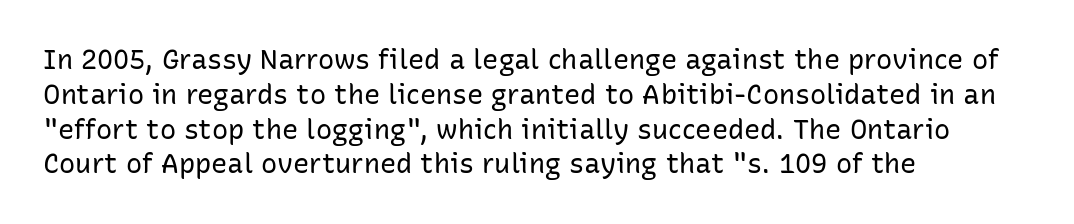
Q: Is the text bold? A: No.
Q: Is the text italic (slanted)? A: No, it is upright.
Q: Is the text underlined? A: No.
Q: How is the paragraph aligned? A: Left-aligned.
Q: Is the spacing between letters normal or unusually wide? A: Normal.
Q: Is the spacing between lines tight, normal or loose? A: Normal.
